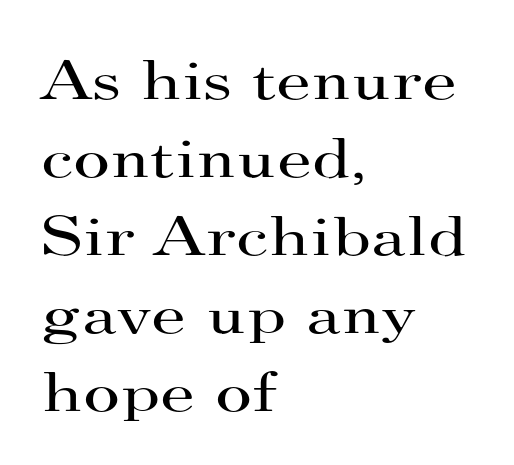
The image shows 57 px regular-weight, wide serif type, upright; set left-aligned, normal line spacing (1.37x), normal letter spacing, not underlined; high stroke contrast and a small x-height.
